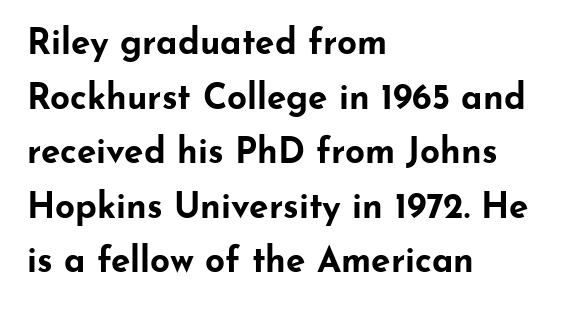
Q: Is the text bold? A: Yes.
Q: Is the text italic (slanted)? A: No, it is upright.
Q: Is the typeface a serif or a sans-serif typeface? A: Sans-serif.
Q: Is the text underlined? A: No.
Q: How is the paragraph aligned? A: Left-aligned.
Q: Is the spacing between letters normal or unusually wide? A: Normal.
Q: Is the spacing between lines tight, normal or loose? A: Normal.
Q: Width (condensed, normal, or wide)? A: Wide.
Q: Stroke contrast? A: Low.
Q: x-height? A: Small.
Q: Monospaced? A: No.
